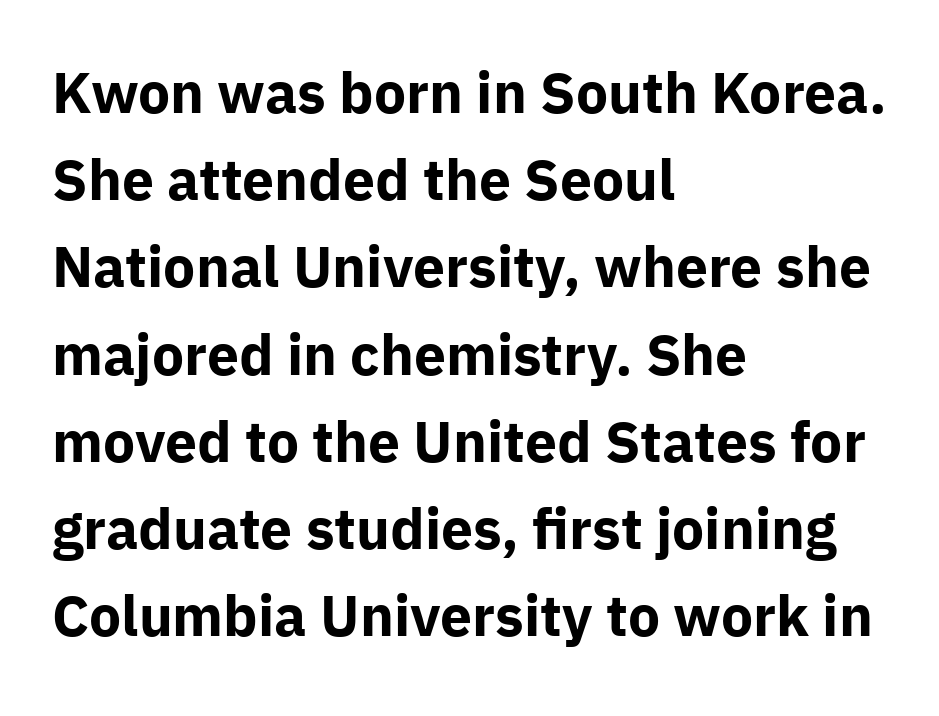
Q: Is the text bold? A: Yes.
Q: Is the text italic (slanted)? A: No, it is upright.
Q: Is the typeface a serif or a sans-serif typeface? A: Sans-serif.
Q: Is the text underlined? A: No.
Q: How is the paragraph aligned? A: Left-aligned.
Q: Is the spacing between letters normal or unusually wide? A: Normal.
Q: Is the spacing between lines tight, normal or loose? A: Normal.
Q: Width (condensed, normal, or wide)? A: Normal.
Q: Stroke contrast? A: Low.
Q: x-height? A: Medium.
Q: Monospaced? A: No.
